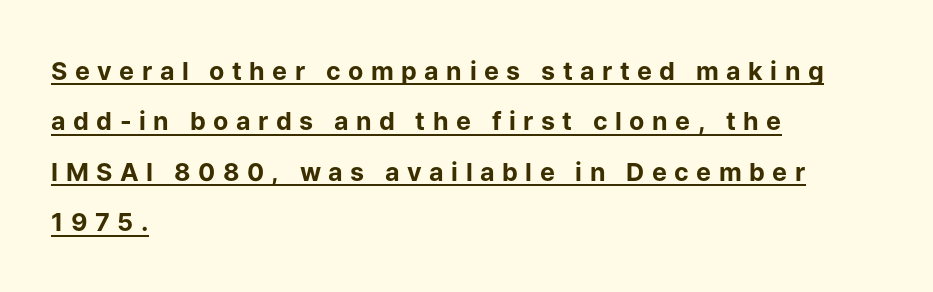
The image shows 25 px bold type, upright; set left-aligned, loose line spacing (2.02x), unusually wide letter spacing (+0.3 em), underlined.
